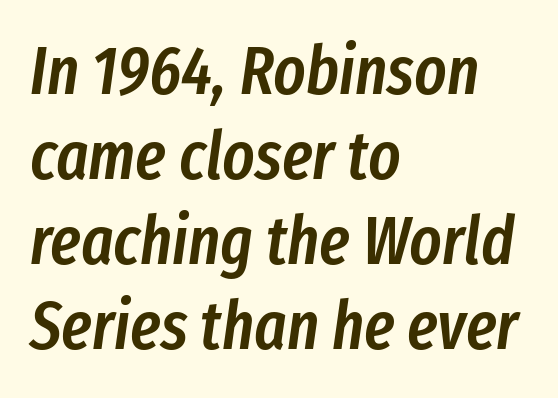
Q: Is the text bold? A: Semi-bold.
Q: Is the text italic (slanted)? A: Yes, it leans right by about 8 degrees.
Q: Is the text underlined? A: No.
Q: How is the paragraph aligned? A: Left-aligned.
Q: Is the spacing between letters normal or unusually wide? A: Normal.
Q: Is the spacing between lines tight, normal or loose? A: Normal.
Q: Width (condensed, normal, or wide)? A: Condensed.
Q: Stroke contrast? A: Low.
Q: x-height? A: Medium.
Q: Monospaced? A: No.
